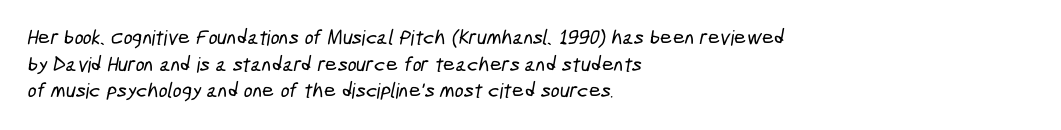
The image shows 21 px text type; set left-aligned, normal line spacing (1.27x), normal letter spacing, not underlined.
